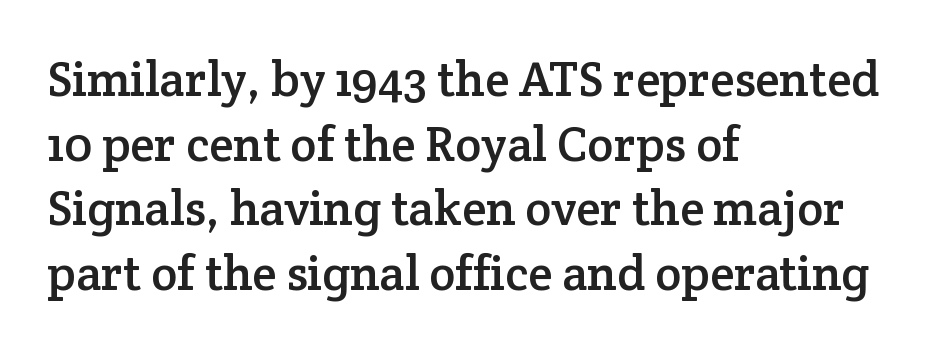
{"serif": "yes", "italic": "no", "width": "normal", "stroke_contrast": "low", "x_height": "medium", "monospaced": "no", "underline": "no", "align": "left", "line_spacing": "normal", "line_spacing_ratio": 1.32, "letter_spacing": "normal", "letter_spacing_em": 0.0, "glyph_px": 49}
